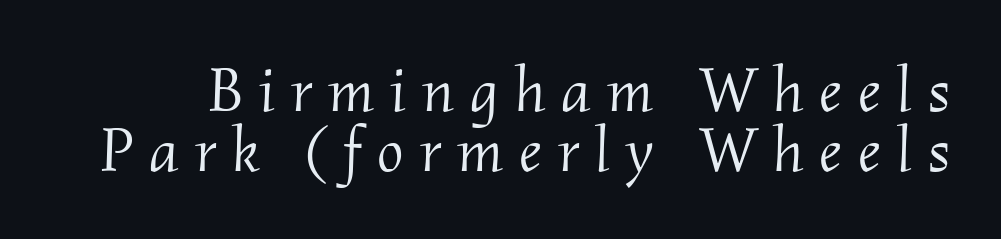
Just letters on the line, the space beneath them empty. No heavy texture on the line: the type isn't bold. The letters advance in unequal steps, a hallmark of proportional type. The passage shown leans; its letterforms are oblique. Regarding serifs, this sample has them. Look at the tracking — it's clearly loosened, letters drifting apart.
